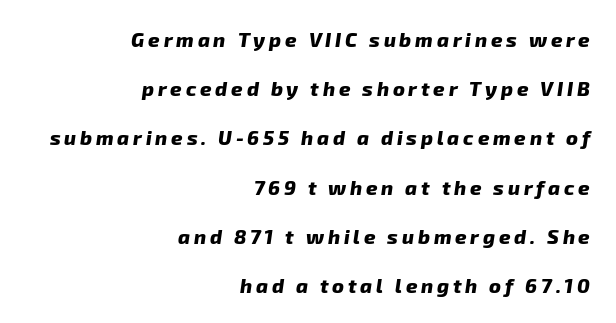
{"bold": "yes", "underline": "no", "align": "right", "line_spacing": "loose", "line_spacing_ratio": 2.46, "glyph_px": 20}
